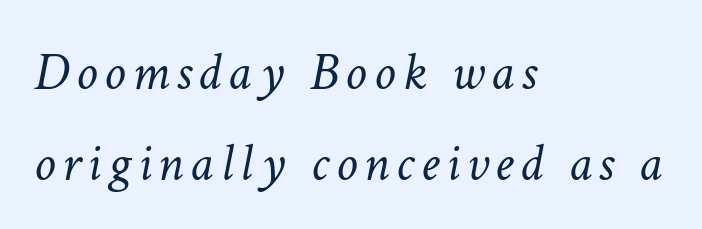
{"italic": "yes", "lean": "right", "slant_degrees": 11, "bold": "no", "weight": "light", "width": "normal", "stroke_contrast": "low", "x_height": "medium", "monospaced": "no", "underline": "no", "align": "left", "line_spacing": "normal", "line_spacing_ratio": 1.69, "glyph_px": 54}
